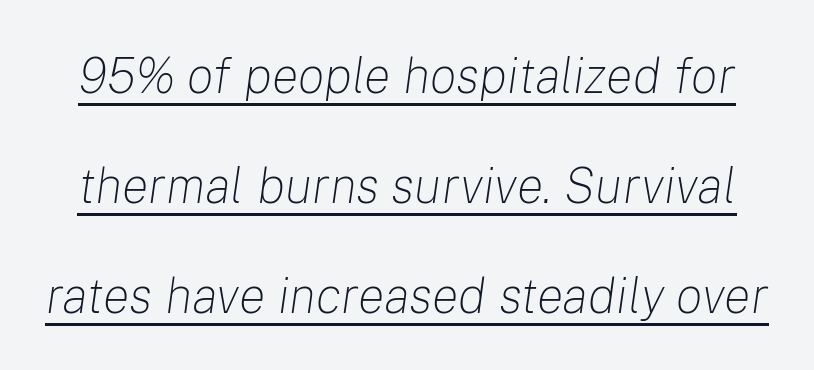
Varying glyph widths throughout — classic text-font behaviour. These characters rest on top of a visible drawn line. How would I describe the line gaps? Wide and relaxed. The font's italic variant was chosen for this text.
